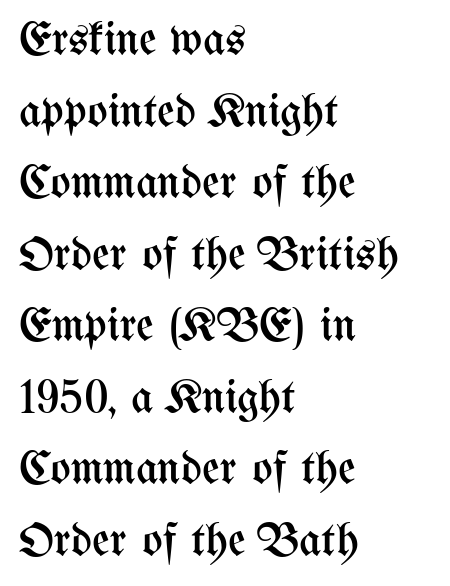
{"italic": "no", "bold": "no", "weight": "regular", "width": "condensed", "stroke_contrast": "medium", "x_height": "medium", "monospaced": "no", "underline": "no", "align": "left", "line_spacing": "normal", "line_spacing_ratio": 1.49, "letter_spacing": "normal", "letter_spacing_em": 0.0, "glyph_px": 48}
